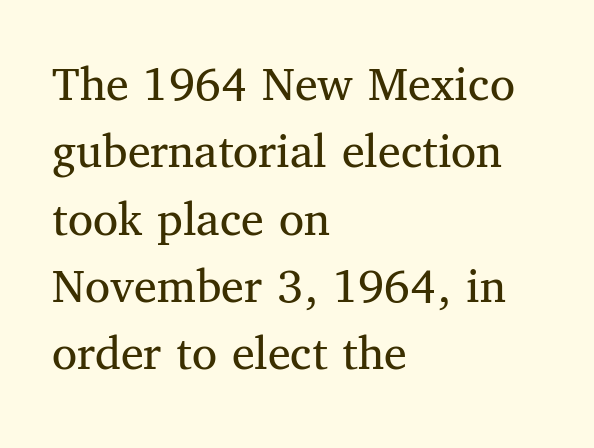
Q: Is the text bold? A: No.
Q: Is the text italic (slanted)? A: No, it is upright.
Q: Is the typeface a serif or a sans-serif typeface? A: Serif.
Q: Is the text underlined? A: No.
Q: How is the paragraph aligned? A: Left-aligned.
Q: Is the spacing between letters normal or unusually wide? A: Normal.
Q: Is the spacing between lines tight, normal or loose? A: Normal.
Q: Width (condensed, normal, or wide)? A: Normal.
Q: Stroke contrast? A: Medium.
Q: x-height? A: Medium.
Q: Monospaced? A: No.
